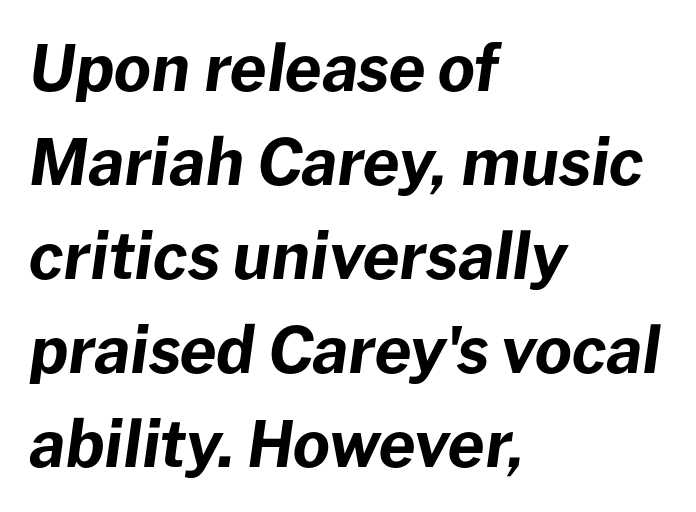
The image shows 64 px bold type, italic (leaning right); set left-aligned, normal line spacing (1.47x), normal letter spacing, not underlined; low stroke contrast and a medium x-height.
